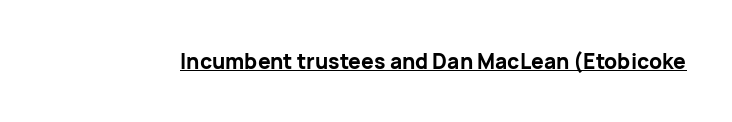
The image shows 21 px bold type, upright; set normal letter spacing, underlined.
